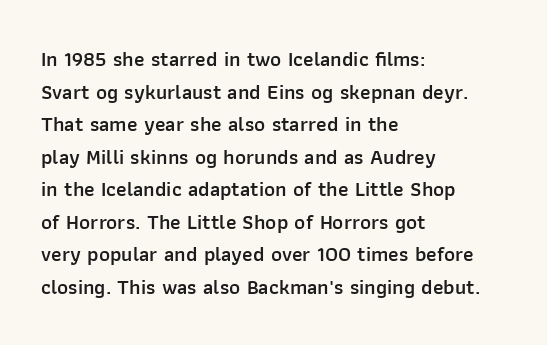
{"italic": "no", "bold": "semi", "underline": "no", "align": "left", "line_spacing": "normal", "line_spacing_ratio": 1.55, "letter_spacing": "normal", "letter_spacing_em": 0.0, "glyph_px": 21}
